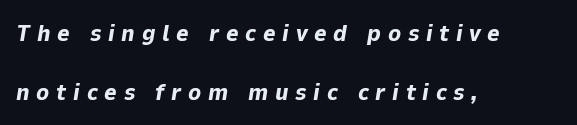
The image shows 24 px bold type, italic (leaning right); set left-aligned, loose line spacing (2.45x), unusually wide letter spacing (+0.28 em), not underlined.
